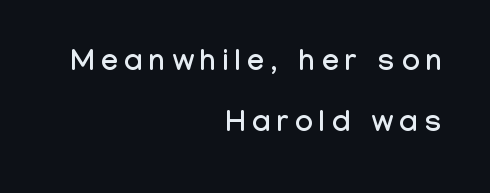
The image shows 30 px condensed sans-serif type, upright; set right-aligned, loose line spacing (2.02x), unusually wide letter spacing (+0.22 em), not underlined; low stroke contrast and a medium x-height.
